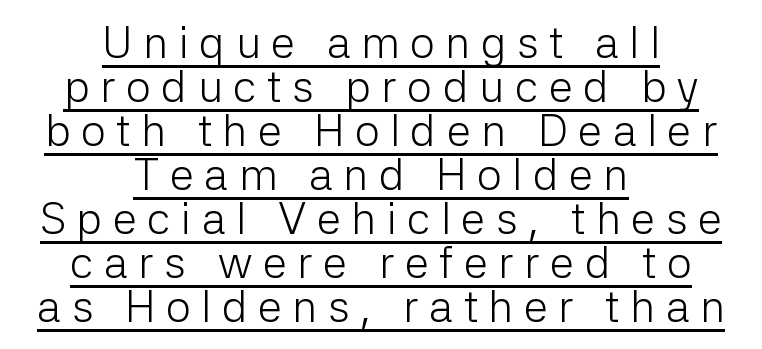
Q: Is the text bold? A: No.
Q: Is the text italic (slanted)? A: No, it is upright.
Q: Is the typeface a serif or a sans-serif typeface? A: Sans-serif.
Q: Is the text underlined? A: Yes.
Q: How is the paragraph aligned? A: Centered.
Q: Is the spacing between letters normal or unusually wide? A: Unusually wide.
Q: Is the spacing between lines tight, normal or loose? A: Tight.
Q: Width (condensed, normal, or wide)? A: Normal.
Q: Stroke contrast? A: Low.
Q: x-height? A: Medium.
Q: Monospaced? A: No.
